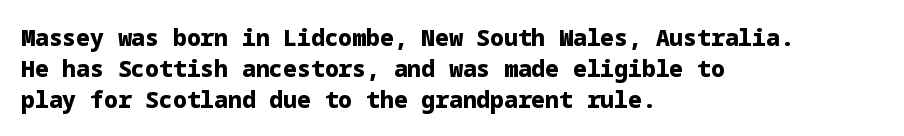
{"italic": "no", "bold": "yes", "underline": "no", "align": "left", "line_spacing": "normal", "line_spacing_ratio": 1.34, "letter_spacing": "normal", "letter_spacing_em": 0.0, "glyph_px": 23}
